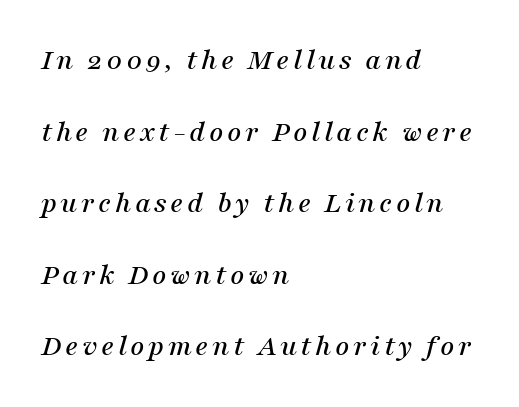
Caption: multi-line text, flush left, ragged right. Look at the bottom of the vertical strokes: they flare into serifs here. The font's italic variant was chosen for this text. The passage shown is typed in a proportional face where columns would drift. Reading down the column, the eye jumps a long way to each next line.
